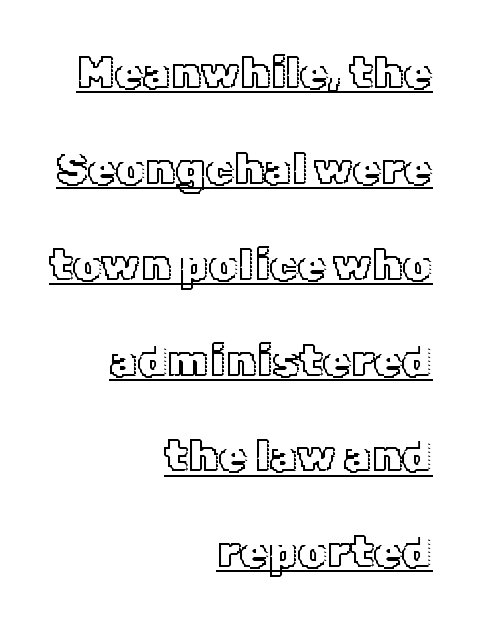
A typesetter would call this zero additional tracking. The lettering holds an erect, upright posture throughout. The vertical gap from one line to the next is large. Horizontal alignment here is rightward, an uncommon choice for prose. Descenders here cross a horizontal rule under the line.
